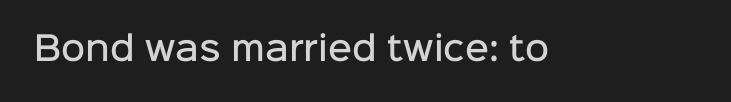
{"serif": "no", "italic": "no", "bold": "semi", "weight": "semibold", "width": "normal", "stroke_contrast": "low", "x_height": "medium", "monospaced": "no", "underline": "no", "letter_spacing": "normal", "letter_spacing_em": 0.0, "glyph_px": 33}
